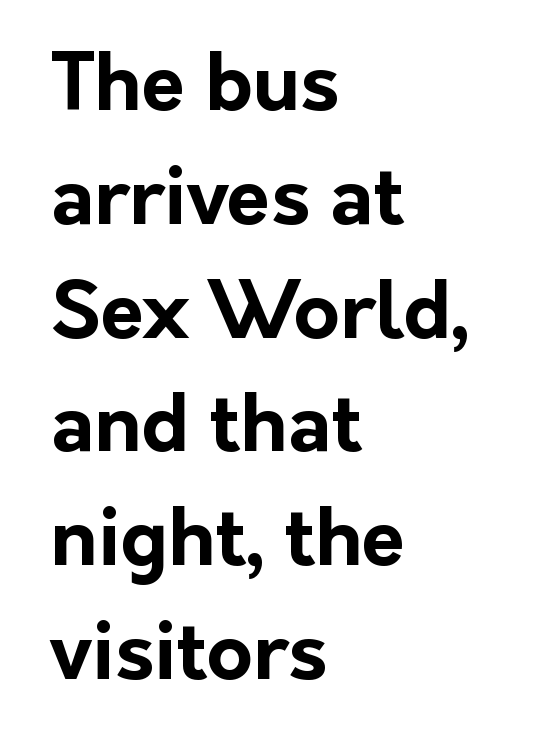
Q: Is the text bold? A: Yes.
Q: Is the text italic (slanted)? A: No, it is upright.
Q: Is the typeface a serif or a sans-serif typeface? A: Sans-serif.
Q: Is the text underlined? A: No.
Q: How is the paragraph aligned? A: Left-aligned.
Q: Is the spacing between letters normal or unusually wide? A: Normal.
Q: Is the spacing between lines tight, normal or loose? A: Normal.
Q: Width (condensed, normal, or wide)? A: Normal.
Q: Stroke contrast? A: Low.
Q: x-height? A: Medium.
Q: Monospaced? A: No.
